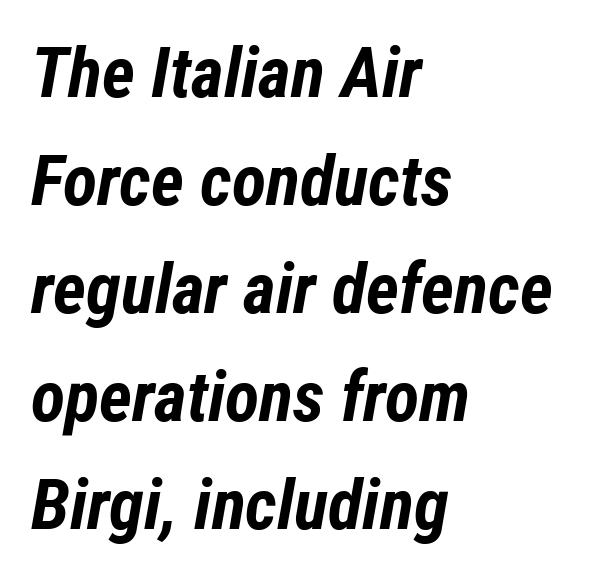
The line texture is even and compact thanks to regular tracking. A student would call this left alignment; a typographer would say flush left, rag right. The face used here has the dense, thick strokes of a bold. Each new line begins a customary step beneath the previous one. You could not count columns in this text — the font is proportionally spaced. Rule under the text: the space is simply empty.
